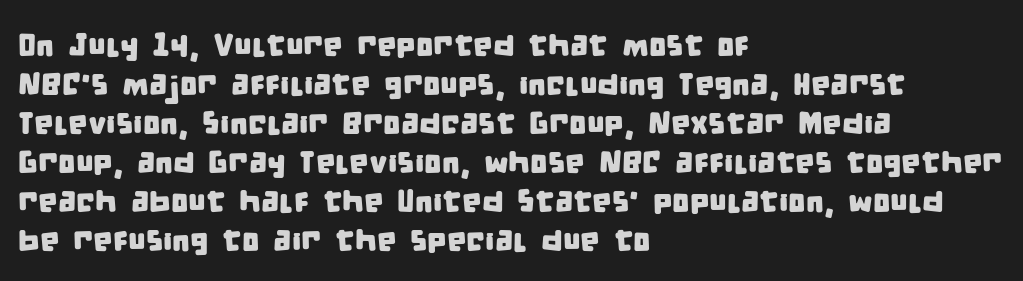
The image shows 31 px condensed sans-serif type; set left-aligned, normal line spacing (1.26x), normal letter spacing, not underlined; low stroke contrast and a large x-height.
